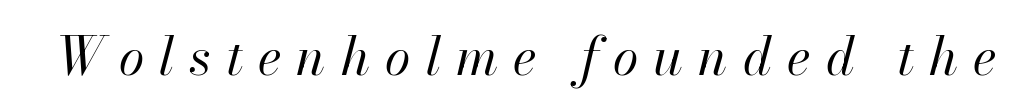
Q: Is the text bold? A: No.
Q: Is the text italic (slanted)? A: Yes, it leans right by about 13 degrees.
Q: Is the text underlined? A: No.
Q: Is the spacing between letters normal or unusually wide? A: Unusually wide.
Q: Width (condensed, normal, or wide)? A: Normal.
Q: Stroke contrast? A: High.
Q: x-height? A: Small.
Q: Monospaced? A: No.
